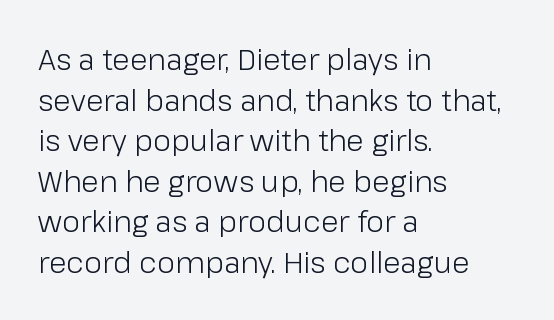
The image shows 29 px light sans-serif type, upright; set left-aligned, normal line spacing (1.4x), normal letter spacing, not underlined; low stroke contrast and a medium x-height.
